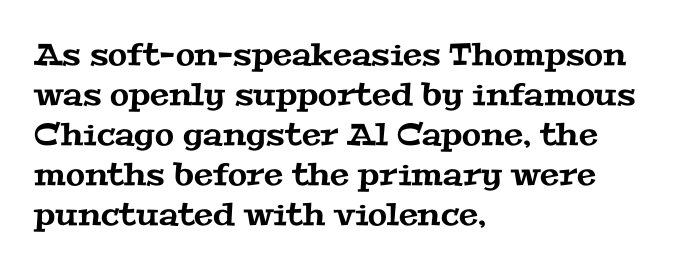
Q: Is the typeface a serif or a sans-serif typeface? A: Serif.
Q: Is the text underlined? A: No.
Q: How is the paragraph aligned? A: Left-aligned.
Q: Is the spacing between letters normal or unusually wide? A: Normal.
Q: Is the spacing between lines tight, normal or loose? A: Normal.
Q: Width (condensed, normal, or wide)? A: Wide.
Q: Stroke contrast? A: Medium.
Q: x-height? A: Medium.
Q: Monospaced? A: No.
